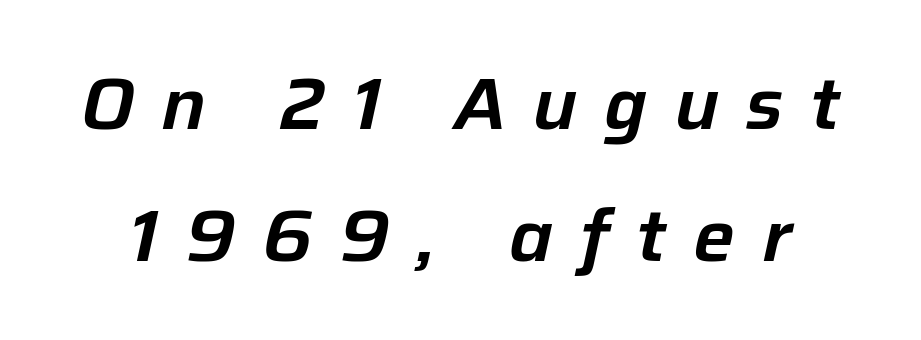
The image shows 74 px text type, italic (leaning right); set line spacing 1.79x, unusually wide letter spacing (+0.36 em), not underlined; low stroke contrast and a medium x-height.
